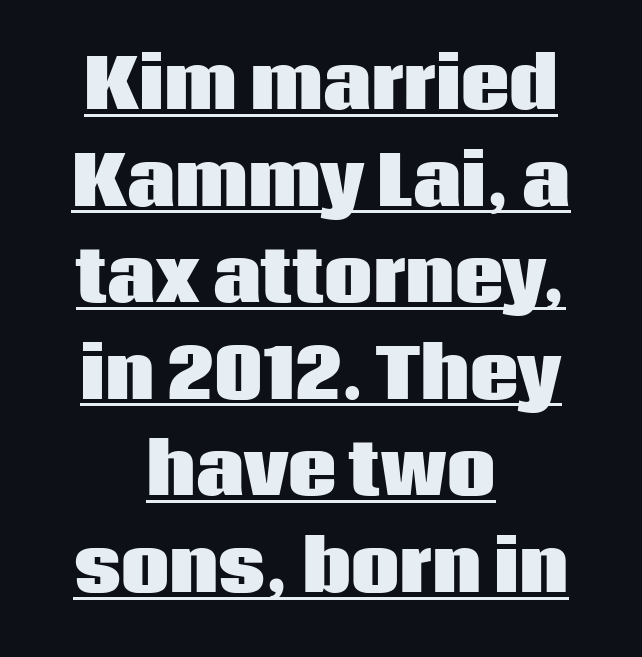
Leading: standard. This is the regular roman posture of the typeface. The specimen includes a rule beneath the text block's lines. How are the letters spaced? Ordinarily, with no added tracking. No feet cap the strokes, marking this as sans-serif type. Every letter is thick-stroked: bold, no question.
